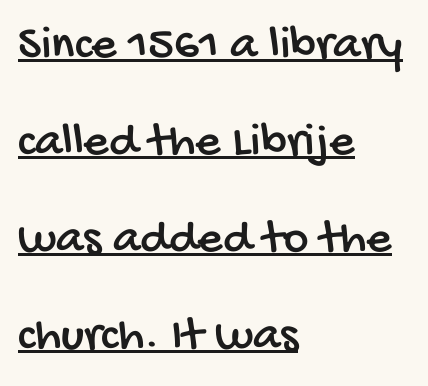
{"serif": "no", "width": "condensed", "stroke_contrast": "low", "x_height": "large", "monospaced": "no", "underline": "yes", "align": "left", "line_spacing": "loose", "line_spacing_ratio": 1.98, "letter_spacing": "normal", "letter_spacing_em": 0.0, "glyph_px": 49}
